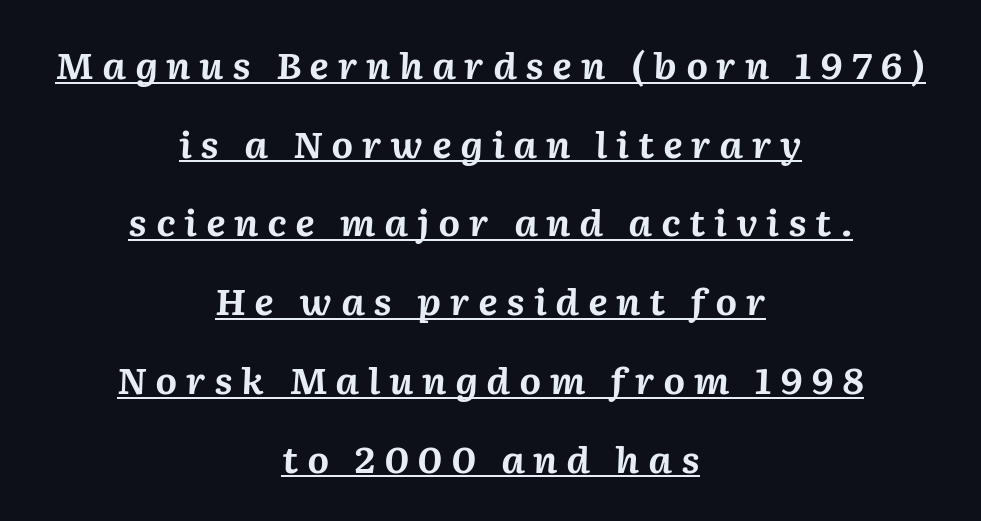
{"italic": "yes", "lean": "right", "slant_degrees": 2, "bold": "yes", "weight": "bold", "width": "normal", "stroke_contrast": "medium", "x_height": "medium", "monospaced": "no", "underline": "yes", "align": "center", "line_spacing": "loose", "line_spacing_ratio": 2.25, "letter_spacing": "wide", "letter_spacing_em": 0.24, "glyph_px": 35}
